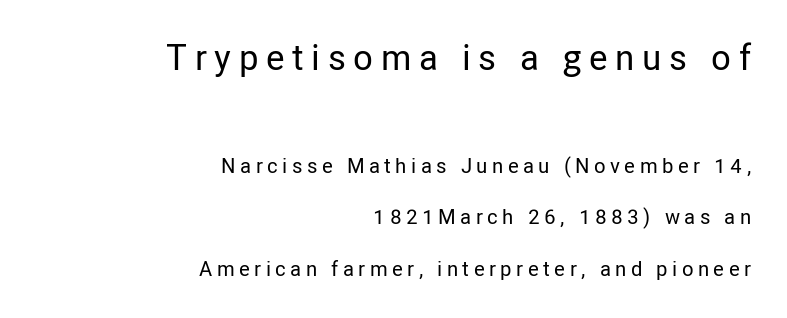
The image shows 36 px condensed sans-serif type, upright; set right-aligned, loose line spacing (2.45x), unusually wide letter spacing (+0.21 em), not underlined; the first (top) block is 1.71x larger; low stroke contrast and a medium x-height.
